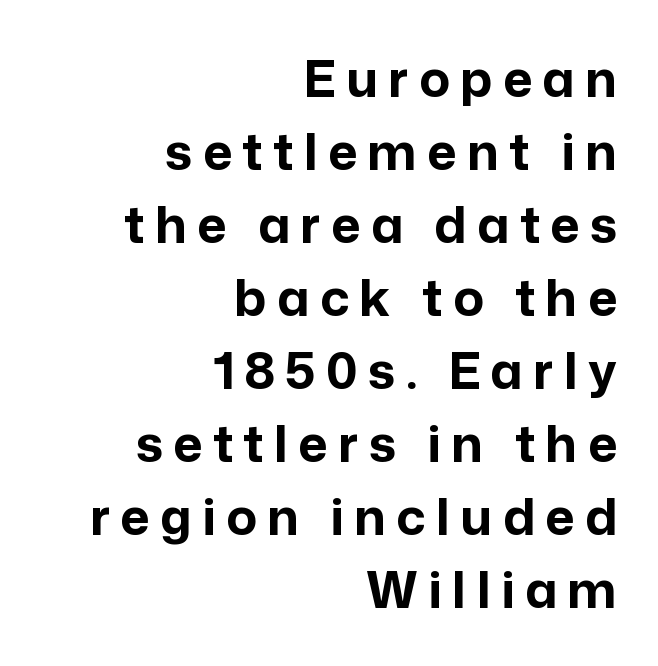
{"serif": "no", "italic": "no", "bold": "yes", "weight": "bold", "width": "normal", "stroke_contrast": "low", "x_height": "medium", "monospaced": "no", "underline": "no", "align": "right", "line_spacing": "normal", "line_spacing_ratio": 1.43, "letter_spacing": "wide", "letter_spacing_em": 0.2, "glyph_px": 51}
